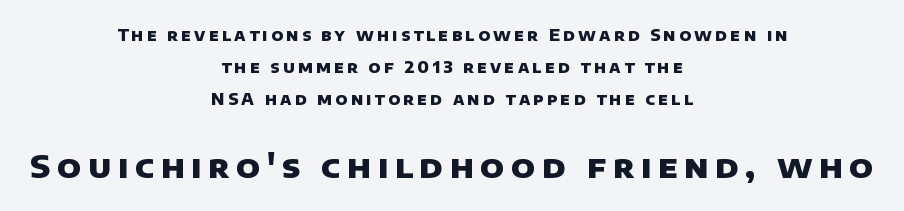
Q: Is the text bold? A: Yes.
Q: Is the typeface a serif or a sans-serif typeface? A: Sans-serif.
Q: Is the text underlined? A: No.
Q: How is the paragraph aligned? A: Centered.
Q: Is the spacing between letters normal or unusually wide? A: Unusually wide.
Q: Is the spacing between lines tight, normal or loose? A: Loose.
Q: Which block of text is set in a larger size, the first (top) or the second (bottom)? A: The second (bottom) one.
Q: Width (condensed, normal, or wide)? A: Normal.
Q: Stroke contrast? A: Low.
Q: x-height? A: Large.
Q: Monospaced? A: No.
